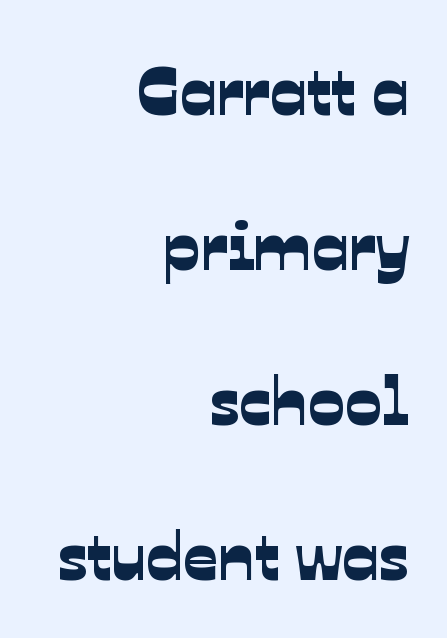
{"serif": "no", "width": "normal", "stroke_contrast": "low", "x_height": "medium", "monospaced": "no", "underline": "no", "align": "right", "line_spacing": "loose", "line_spacing_ratio": 2.28, "letter_spacing": "normal", "letter_spacing_em": 0.0, "glyph_px": 68}
